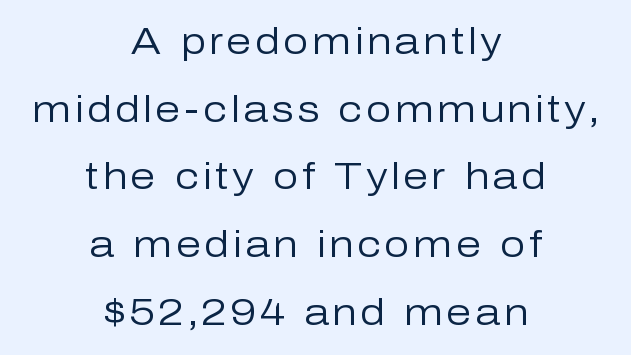
Q: Is the text bold? A: No.
Q: Is the text italic (slanted)? A: No, it is upright.
Q: Is the typeface a serif or a sans-serif typeface? A: Sans-serif.
Q: Is the text underlined? A: No.
Q: How is the paragraph aligned? A: Centered.
Q: Width (condensed, normal, or wide)? A: Normal.
Q: Stroke contrast? A: Low.
Q: x-height? A: Medium.
Q: Monospaced? A: No.
